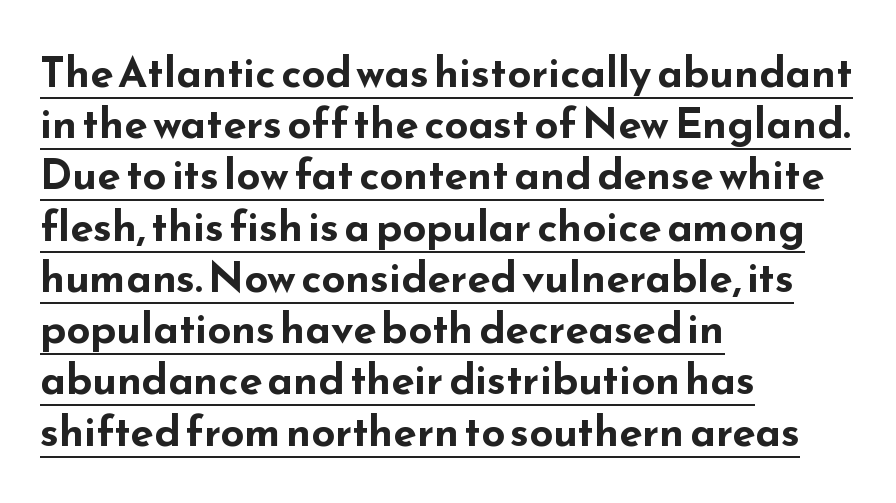
Left-aligned paragraph, ragged on the right. Emphasis is given by a line drawn under the lettering. This sample uses a sans-serif face. Notice how thick the strokes are: this is what a full bold looks like. The rendering uses natural spacing where letterforms have individual widths. Words appear dense and cohesive because spacing is normal.
